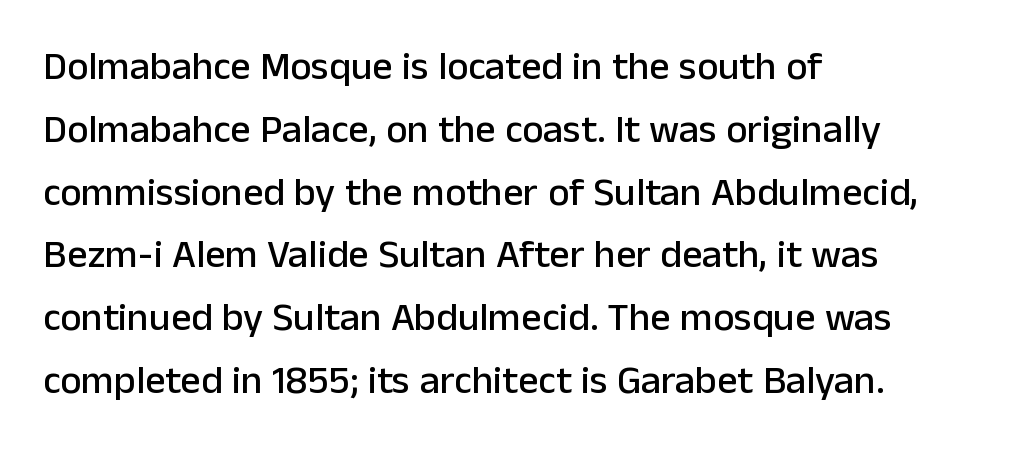
{"serif": "no", "italic": "no", "width": "normal", "stroke_contrast": "low", "x_height": "medium", "monospaced": "no", "underline": "no", "align": "left", "line_spacing": "normal", "line_spacing_ratio": 1.57, "letter_spacing": "normal", "letter_spacing_em": 0.0, "glyph_px": 40}
